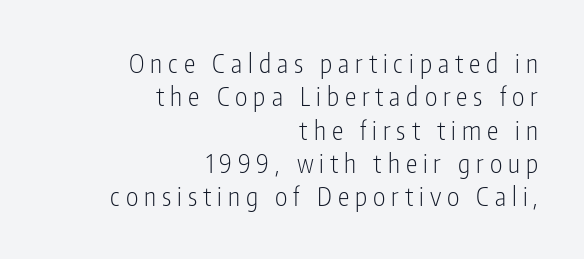
The axis of the letterforms is exactly vertical. There is plenty of visible air inserted between adjacent glyphs. Just letters on the line, the space beneath them empty. Layout note: lines flush right.
